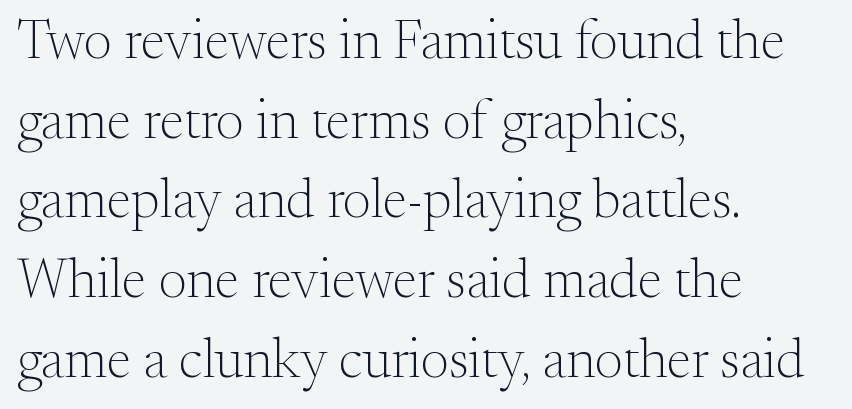
The image shows 55 px light serif type, upright; set left-aligned, normal line spacing (1.45x), normal letter spacing, not underlined; medium stroke contrast and a small x-height.
